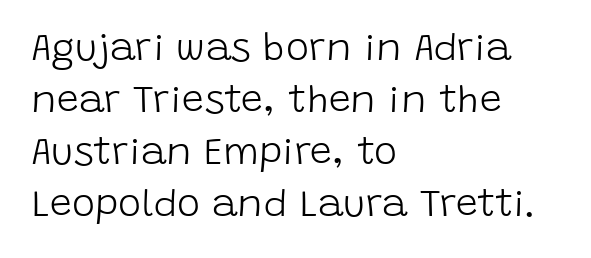
Q: Is the text bold? A: No.
Q: Is the text italic (slanted)? A: No, it is upright.
Q: Is the typeface a serif or a sans-serif typeface? A: Sans-serif.
Q: Is the text underlined? A: No.
Q: How is the paragraph aligned? A: Left-aligned.
Q: Is the spacing between letters normal or unusually wide? A: Normal.
Q: Is the spacing between lines tight, normal or loose? A: Normal.
Q: Width (condensed, normal, or wide)? A: Normal.
Q: Stroke contrast? A: Low.
Q: x-height? A: Large.
Q: Monospaced? A: No.
